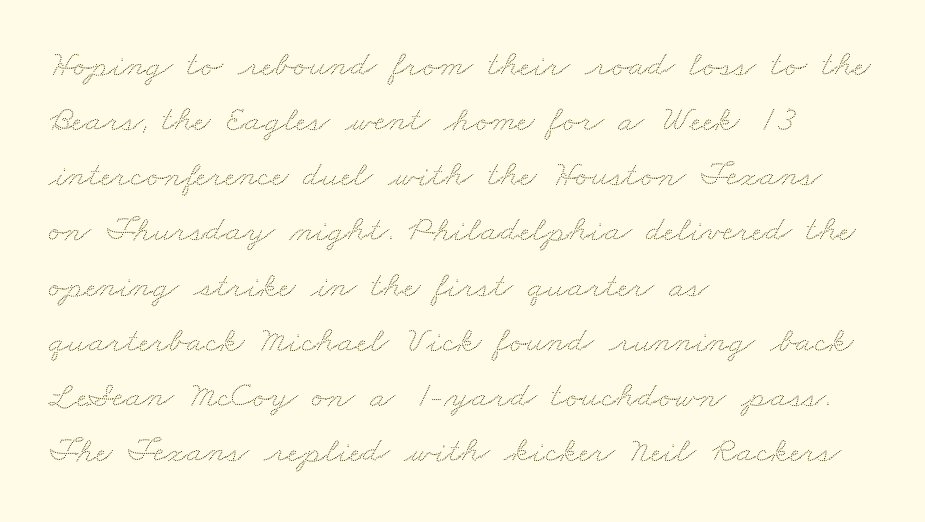
{"width": "wide", "stroke_contrast": "low", "x_height": "small", "monospaced": "no", "underline": "no", "align": "left", "line_spacing": "normal", "line_spacing_ratio": 1.49, "letter_spacing": "normal", "letter_spacing_em": 0.0, "glyph_px": 37}
